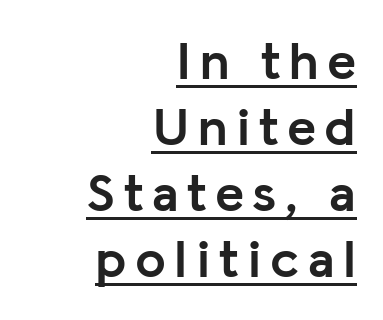
{"serif": "no", "italic": "no", "bold": "yes", "weight": "semibold", "width": "normal", "stroke_contrast": "low", "x_height": "medium", "monospaced": "no", "underline": "yes", "align": "right", "line_spacing_ratio": 1.2, "glyph_px": 55}
